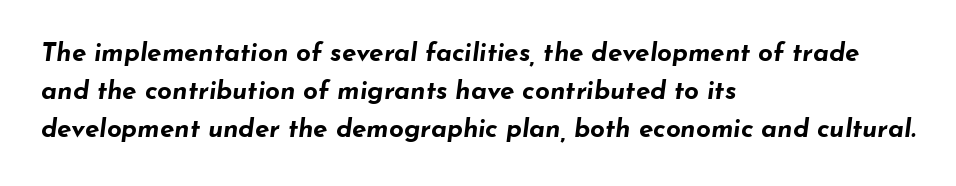
Q: Is the text bold? A: Yes.
Q: Is the text italic (slanted)? A: Yes, it leans right by about 7 degrees.
Q: Is the text underlined? A: No.
Q: How is the paragraph aligned? A: Left-aligned.
Q: Is the spacing between letters normal or unusually wide? A: Normal.
Q: Is the spacing between lines tight, normal or loose? A: Normal.
